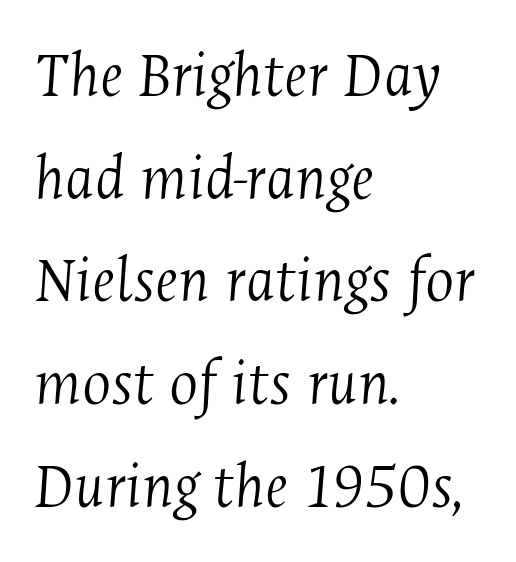
{"serif": "yes", "italic": "yes", "lean": "right", "slant_degrees": 4, "bold": "no", "weight": "light", "width": "condensed", "stroke_contrast": "medium", "x_height": "medium", "monospaced": "no", "underline": "no", "align": "left", "line_spacing": "normal", "line_spacing_ratio": 1.51, "letter_spacing": "normal", "letter_spacing_em": 0.0, "glyph_px": 68}
